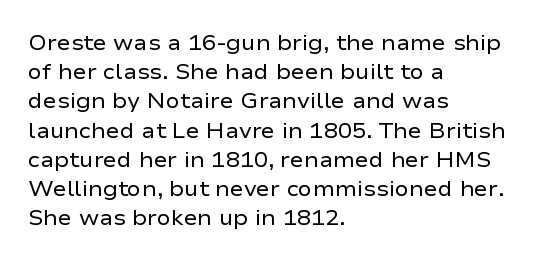
Q: Is the text bold? A: No.
Q: Is the text italic (slanted)? A: No, it is upright.
Q: Is the text underlined? A: No.
Q: How is the paragraph aligned? A: Left-aligned.
Q: Is the spacing between letters normal or unusually wide? A: Normal.
Q: Is the spacing between lines tight, normal or loose? A: Normal.
